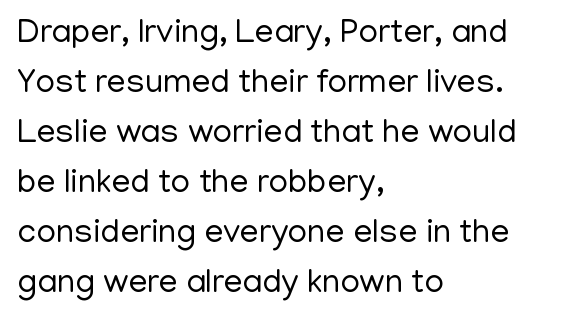
Nope, no serifs anywhere on these letters. Leading: standard. The string is rendered with underlining switched off. Here the designer chose a conventional face with non-uniform glyph widths. No extra ink here — the face is not bold. The letters sit at their default tracking, neither squeezed nor spread.
